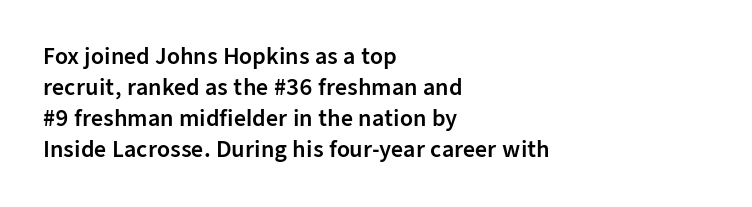
{"italic": "no", "underline": "no", "align": "left", "line_spacing": "normal", "line_spacing_ratio": 1.48, "letter_spacing": "normal", "letter_spacing_em": 0.0, "glyph_px": 21}
